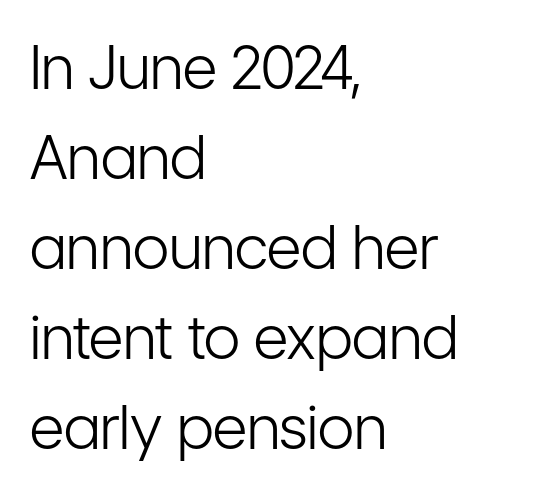
Each new line begins a customary step beneath the previous one. Tall strokes in this sample are plumb rather than angled. A student would call this left alignment; a typographer would say flush left, rag right. Check the space under the baseline: it is left empty. Is this a sans? Yes — the strokes have no serifs. Heft: none added — not bold.
